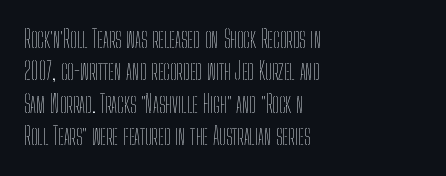
Q: Is the text bold? A: No.
Q: Is the text italic (slanted)? A: No, it is upright.
Q: Is the text underlined? A: No.
Q: How is the paragraph aligned? A: Left-aligned.
Q: Is the spacing between letters normal or unusually wide? A: Normal.
Q: Is the spacing between lines tight, normal or loose? A: Normal.
